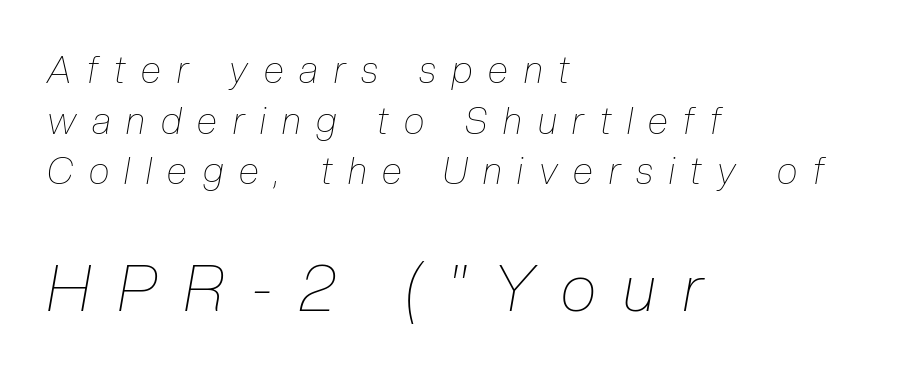
The face used here is proportionally spaced, like ordinary book or web type. The line-height multiplier appears to be the usual default. How are the letters spaced? Widely, with obvious added tracking. These glyphs show unthickened strokes, regular width or finer.
